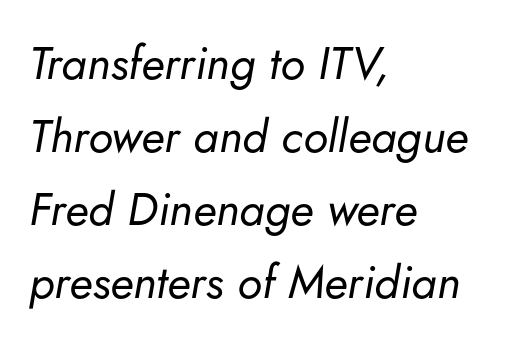
{"italic": "yes", "lean": "right", "slant_degrees": 5, "bold": "no", "weight": "regular", "width": "normal", "stroke_contrast": "low", "x_height": "small", "monospaced": "no", "underline": "no", "align": "left", "line_spacing": "normal", "line_spacing_ratio": 1.59, "letter_spacing": "normal", "letter_spacing_em": 0.0, "glyph_px": 46}
